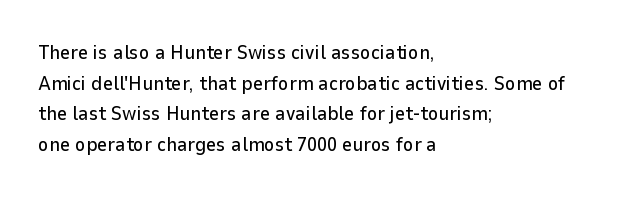
The image shows 20 px text type, upright; set left-aligned, normal line spacing (1.53x), normal letter spacing, not underlined.
